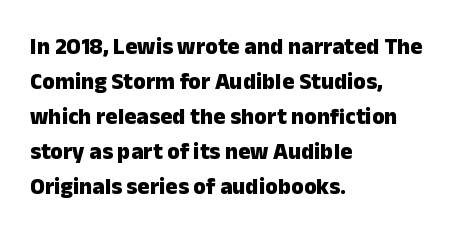
The image shows 23 px bold type, upright; set left-aligned, normal line spacing (1.52x), normal letter spacing, not underlined.
